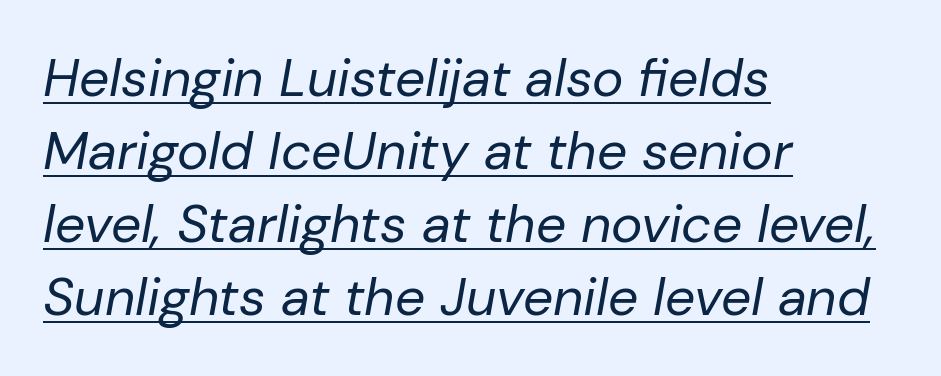
The image shows 53 px regular-weight type, italic (leaning right); set left-aligned, normal line spacing (1.38x), normal letter spacing, underlined; low stroke contrast and a medium x-height.
